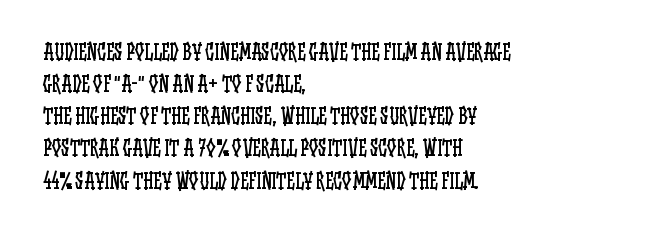
Q: Is the text bold? A: No.
Q: Is the text italic (slanted)? A: No, it is upright.
Q: Is the text underlined? A: No.
Q: How is the paragraph aligned? A: Left-aligned.
Q: Is the spacing between letters normal or unusually wide? A: Normal.
Q: Is the spacing between lines tight, normal or loose? A: Normal.
